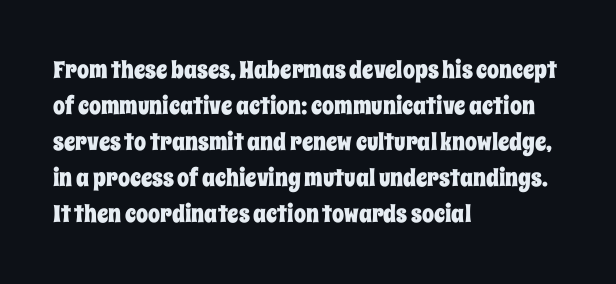
The image shows 24 px text type, upright; set left-aligned, normal line spacing (1.5x), normal letter spacing, not underlined.
